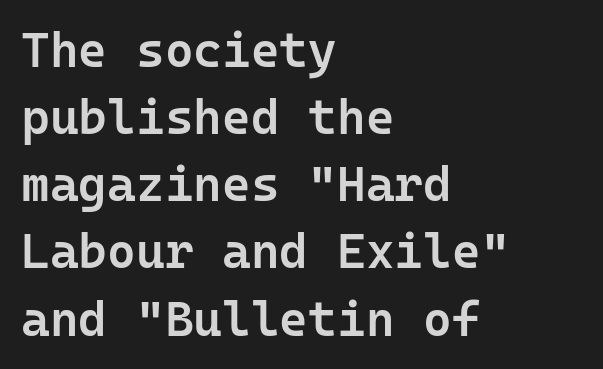
A student would call this left alignment; a typographer would say flush left, rag right. These words are printed semibold, heavier than regular yet not bold. This block has exactly the height ordinary leading produces. The letterforms sit shoulder to shoulder at normal distance. Is this a sans? Yes — the strokes have no serifs.
